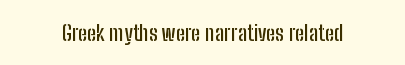
Tall strokes in this sample are plumb rather than angled. Short note: letters normally spaced. Lines of text with bare space underneath.
